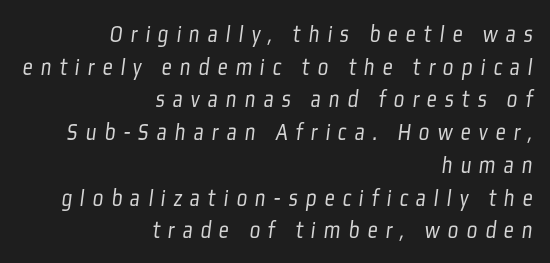
The image shows 25 px text type; set right-aligned, normal line spacing (1.31x), unusually wide letter spacing (+0.32 em), not underlined.
